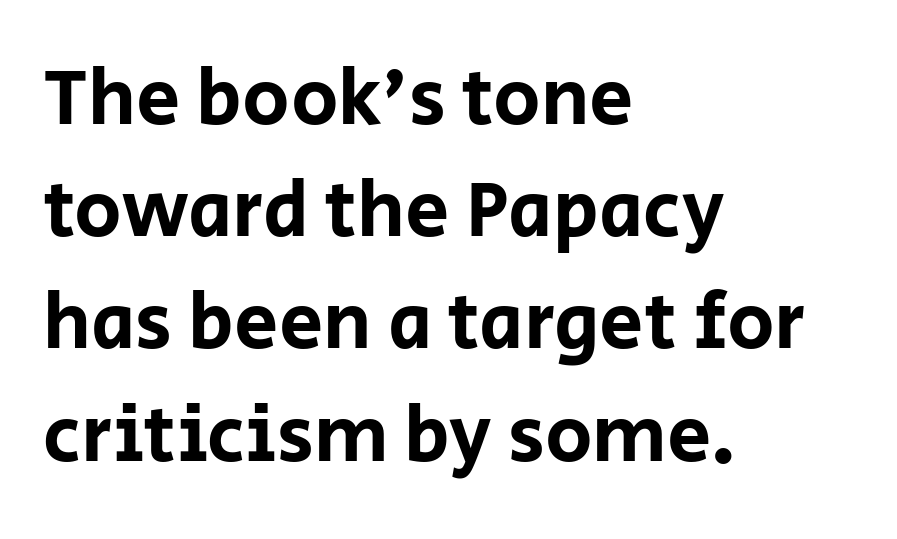
{"serif": "no", "italic": "no", "width": "normal", "stroke_contrast": "low", "x_height": "large", "monospaced": "no", "underline": "no", "align": "left", "line_spacing": "normal", "line_spacing_ratio": 1.42, "letter_spacing": "normal", "letter_spacing_em": 0.0, "glyph_px": 79}
